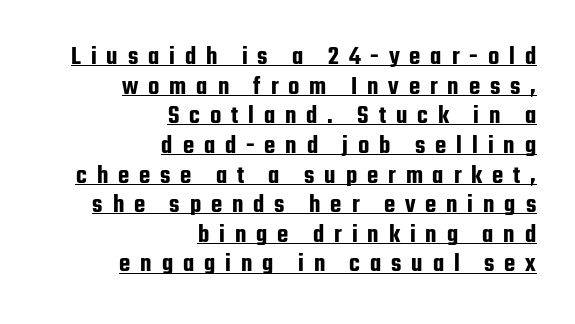
{"italic": "no", "underline": "yes", "align": "right", "line_spacing": "tight", "line_spacing_ratio": 1.14, "letter_spacing": "wide", "letter_spacing_em": 0.38, "glyph_px": 26}
